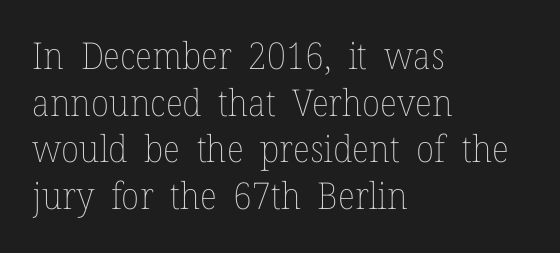
This sample has the flowing, uneven cadence of proportional lettering. This block has exactly the height ordinary leading produces. Check under the words: just untouched page. Notice how the stems are strictly vertical — no italics here.
